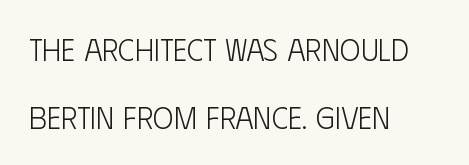
{"serif": "no", "italic": "no", "bold": "no", "weight": "light", "width": "condensed", "stroke_contrast": "low", "x_height": "large", "monospaced": "no", "underline": "no", "align": "left", "line_spacing": "loose", "line_spacing_ratio": 2.19, "letter_spacing": "normal", "letter_spacing_em": 0.0, "glyph_px": 31}
